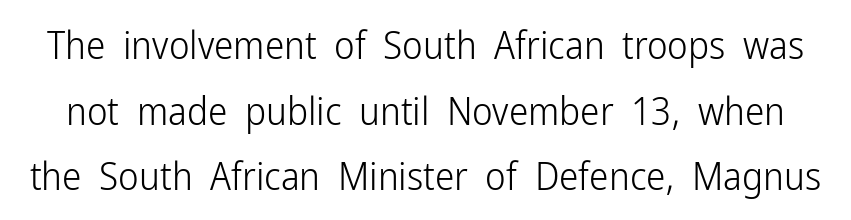
Q: Is the text bold? A: No.
Q: Is the text italic (slanted)? A: No, it is upright.
Q: Is the typeface a serif or a sans-serif typeface? A: Sans-serif.
Q: Is the text underlined? A: No.
Q: Is the spacing between letters normal or unusually wide? A: Normal.
Q: Is the spacing between lines tight, normal or loose? A: Normal.
Q: Width (condensed, normal, or wide)? A: Condensed.
Q: Stroke contrast? A: Low.
Q: x-height? A: Medium.
Q: Monospaced? A: No.
